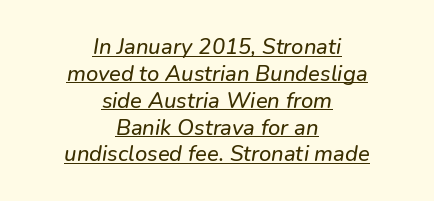
{"underline": "yes", "align": "center", "line_spacing_ratio": 1.22, "letter_spacing": "normal", "letter_spacing_em": 0.0, "glyph_px": 22}
